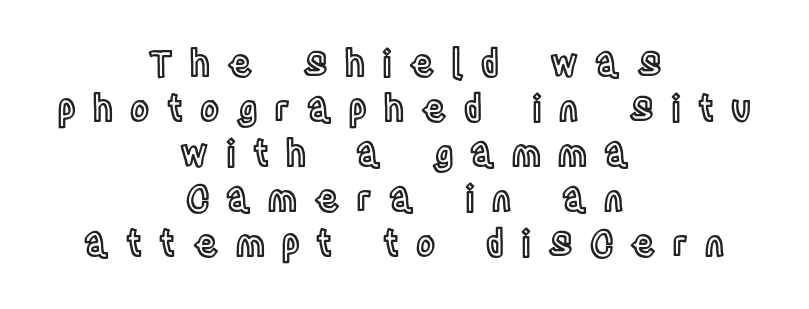
The area under the type is left untouched. The font's upright variant was chosen for this text. The paragraph has two soft edges and a firm central axis. Honestly, the row spacing looks completely unremarkable.
